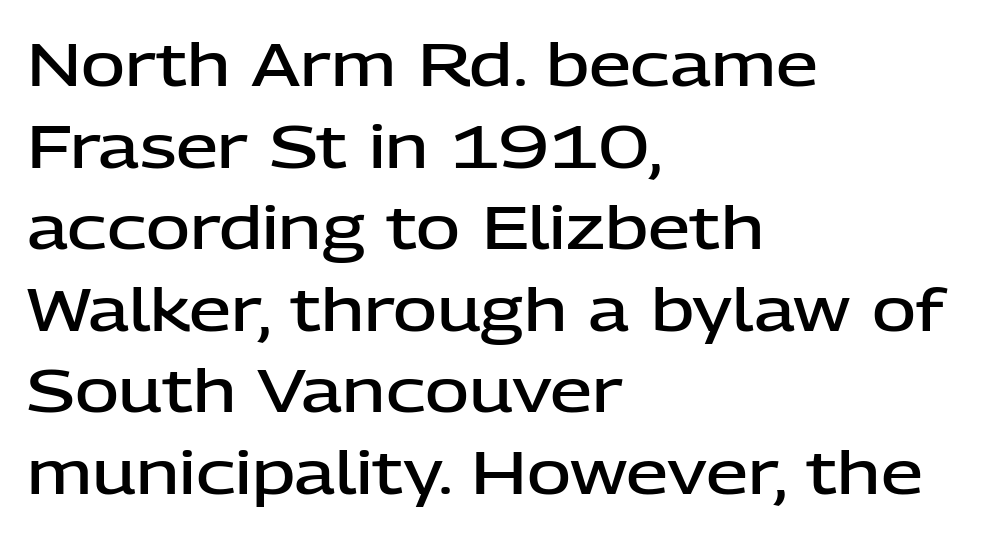
Q: Is the text bold? A: Semi-bold.
Q: Is the text italic (slanted)? A: No, it is upright.
Q: Is the typeface a serif or a sans-serif typeface? A: Sans-serif.
Q: Is the text underlined? A: No.
Q: How is the paragraph aligned? A: Left-aligned.
Q: Is the spacing between letters normal or unusually wide? A: Normal.
Q: Is the spacing between lines tight, normal or loose? A: Normal.
Q: Width (condensed, normal, or wide)? A: Normal.
Q: Stroke contrast? A: Low.
Q: x-height? A: Medium.
Q: Monospaced? A: No.
